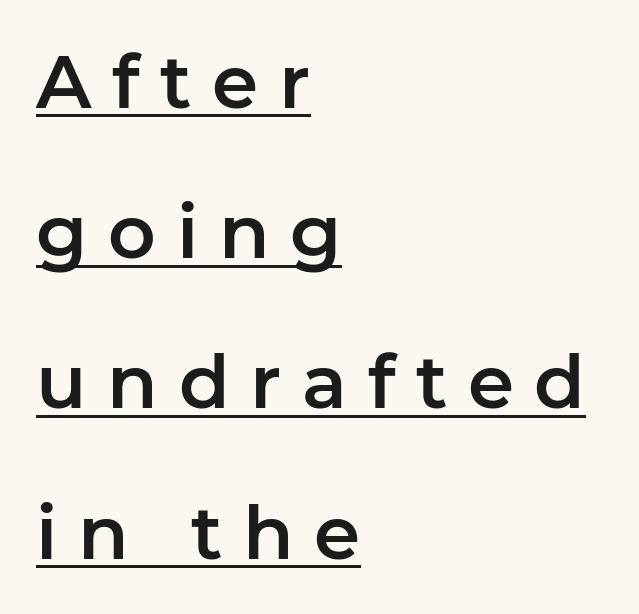
Beneath each row of characters lies a ruled line. The rendering uses natural spacing where letterforms have individual widths. Quick note: interline space is abundant. This is roman type, the default non-slanted kind. Words appear elongated and porous because spacing is wide. The lines are quadded left.
